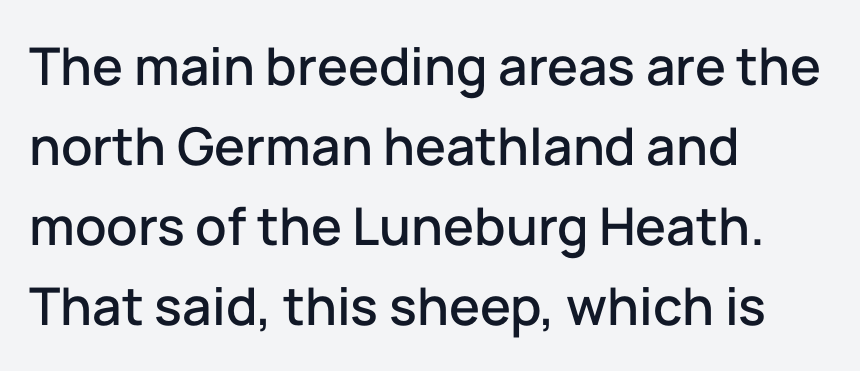
The image shows 52 px sans-serif type, upright; set left-aligned, normal line spacing (1.54x), normal letter spacing, not underlined; low stroke contrast and a medium x-height.
